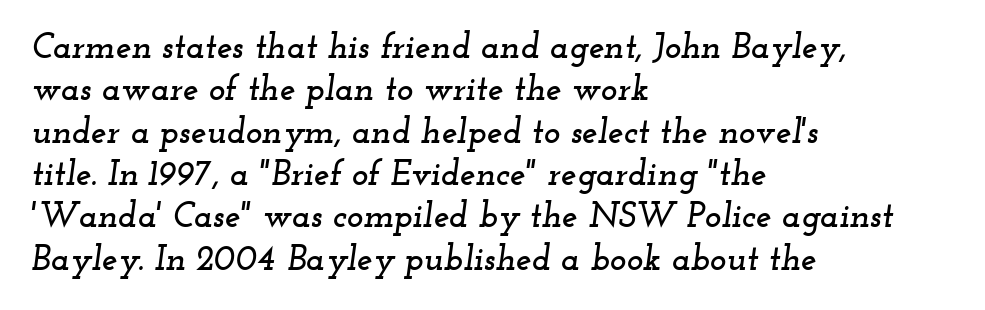
Characters follow at the spacing the type designer built in. Varying glyph widths throughout — classic text-font behaviour. The face used here has a pronounced slope to its letters. Stroke terminals: seriffed. The specimen omits any rule beneath the text block's lines.
